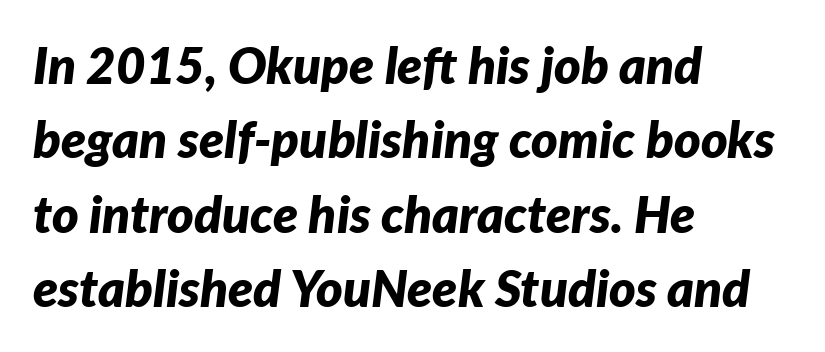
These lines carry a lot of weight — the face is fully bold. Horizontally, the lines are justified to the leading edge only. A typesetter would call this leading conventional body-copy spacing. These lines are rendered in a variable-pitch font. There's an unmistakable incline to the writing here.
